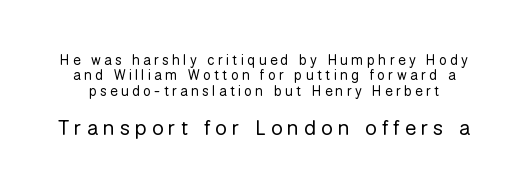
Q: Is the text bold? A: No.
Q: Is the text italic (slanted)? A: No, it is upright.
Q: Is the text underlined? A: No.
Q: Is the spacing between letters normal or unusually wide? A: Unusually wide.
Q: Is the spacing between lines tight, normal or loose? A: Tight.
Q: Which block of text is set in a larger size, the first (top) or the second (bottom)? A: The second (bottom) one.
